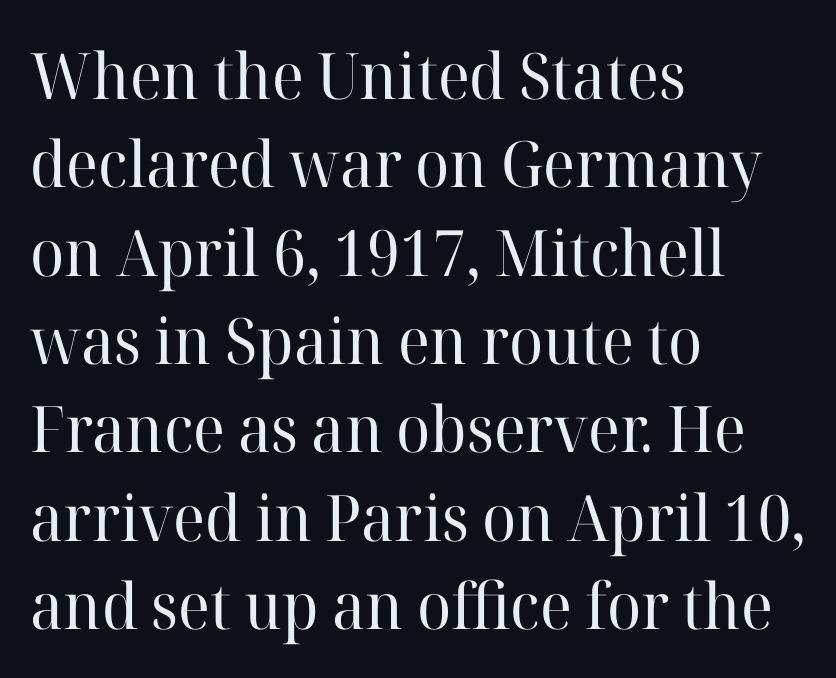
Q: Is the text bold? A: No.
Q: Is the text italic (slanted)? A: No, it is upright.
Q: Is the typeface a serif or a sans-serif typeface? A: Serif.
Q: Is the text underlined? A: No.
Q: How is the paragraph aligned? A: Left-aligned.
Q: Is the spacing between letters normal or unusually wide? A: Normal.
Q: Is the spacing between lines tight, normal or loose? A: Normal.
Q: Width (condensed, normal, or wide)? A: Normal.
Q: Stroke contrast? A: High.
Q: x-height? A: Medium.
Q: Monospaced? A: No.
